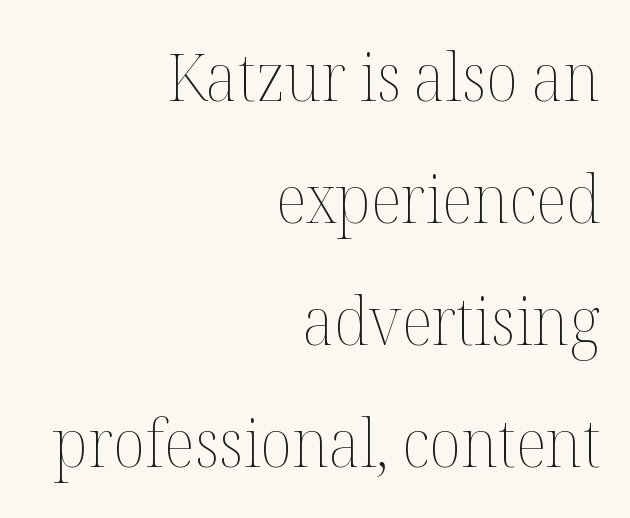
{"italic": "no", "bold": "no", "weight": "thin", "width": "normal", "stroke_contrast": "medium", "x_height": "medium", "monospaced": "no", "underline": "no", "align": "right", "line_spacing_ratio": 1.85, "letter_spacing": "normal", "letter_spacing_em": 0.0, "glyph_px": 66}
